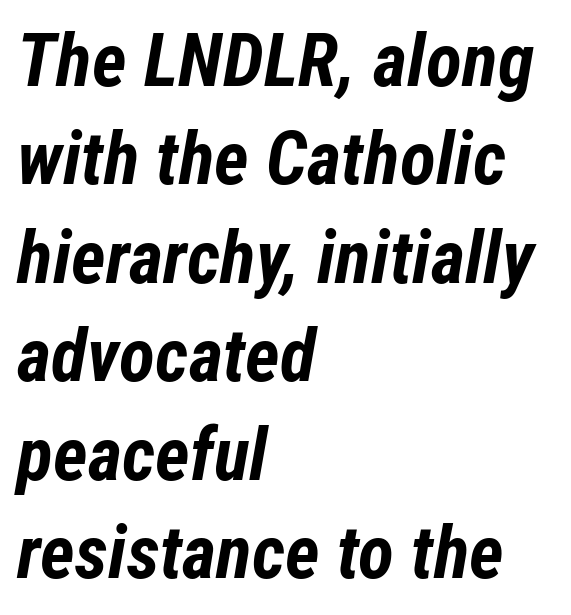
The passage shown is typed in a proportional face where columns would drift. Style check: oblique. The ragged edge is on the right, which tells us the setting is flush left. Its strokes are broad and dark, the hallmark of bold type.
